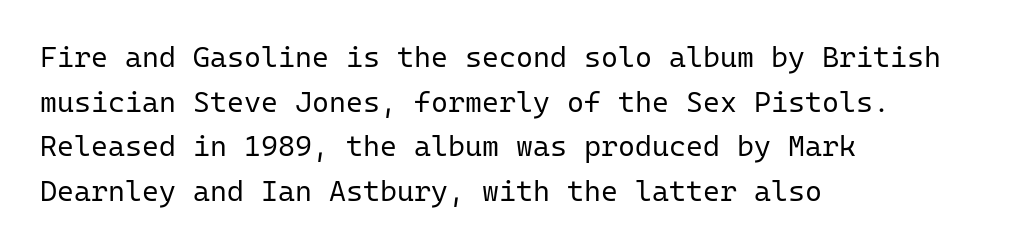
The image shows 29 px regular-weight sans-serif type, upright, monospaced; set left-aligned, normal line spacing (1.54x), normal letter spacing, not underlined; low stroke contrast and a medium x-height.
